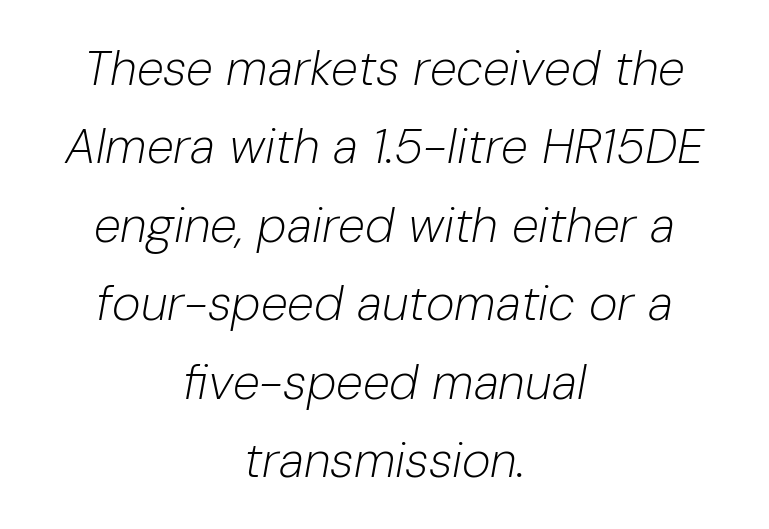
Q: Is the text bold? A: No.
Q: Is the text italic (slanted)? A: Yes, it leans right by about 10 degrees.
Q: Is the text underlined? A: No.
Q: How is the paragraph aligned? A: Centered.
Q: Is the spacing between letters normal or unusually wide? A: Normal.
Q: Is the spacing between lines tight, normal or loose? A: Normal.
Q: Width (condensed, normal, or wide)? A: Normal.
Q: Stroke contrast? A: Low.
Q: x-height? A: Medium.
Q: Monospaced? A: No.
